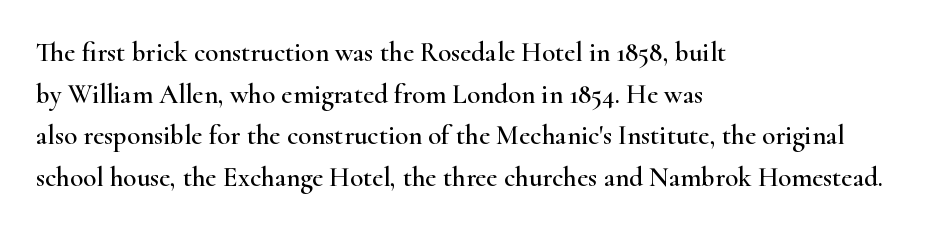
The image shows 27 px text type, upright; set left-aligned, normal line spacing (1.54x), normal letter spacing, not underlined.
